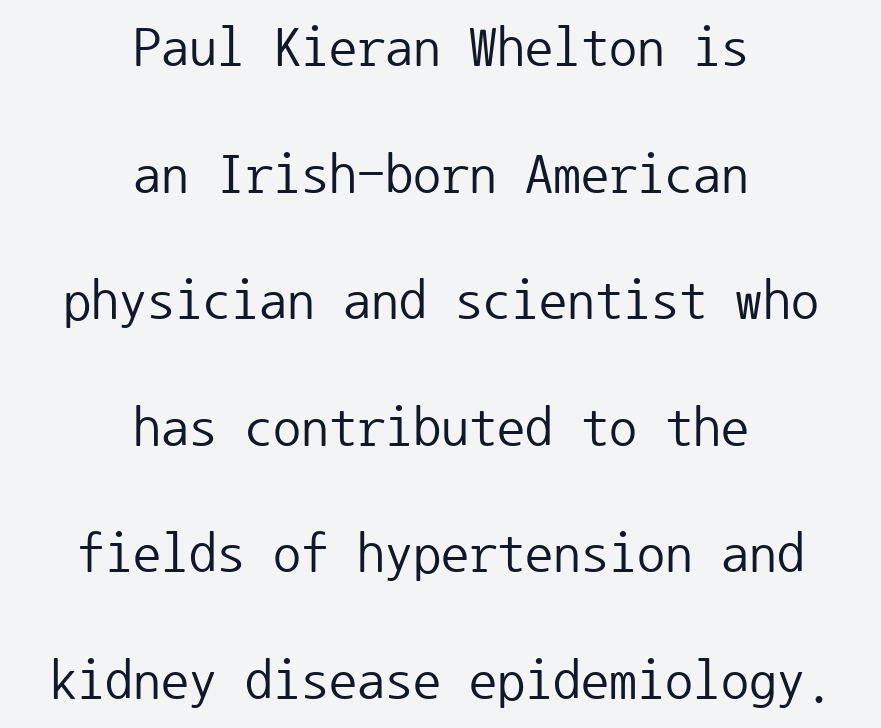
Q: Is the text bold? A: No.
Q: Is the text italic (slanted)? A: No, it is upright.
Q: Is the typeface a serif or a sans-serif typeface? A: Sans-serif.
Q: Is the text underlined? A: No.
Q: How is the paragraph aligned? A: Centered.
Q: Is the spacing between letters normal or unusually wide? A: Normal.
Q: Is the spacing between lines tight, normal or loose? A: Loose.
Q: Width (condensed, normal, or wide)? A: Normal.
Q: Stroke contrast? A: Low.
Q: x-height? A: Medium.
Q: Monospaced? A: Yes.
